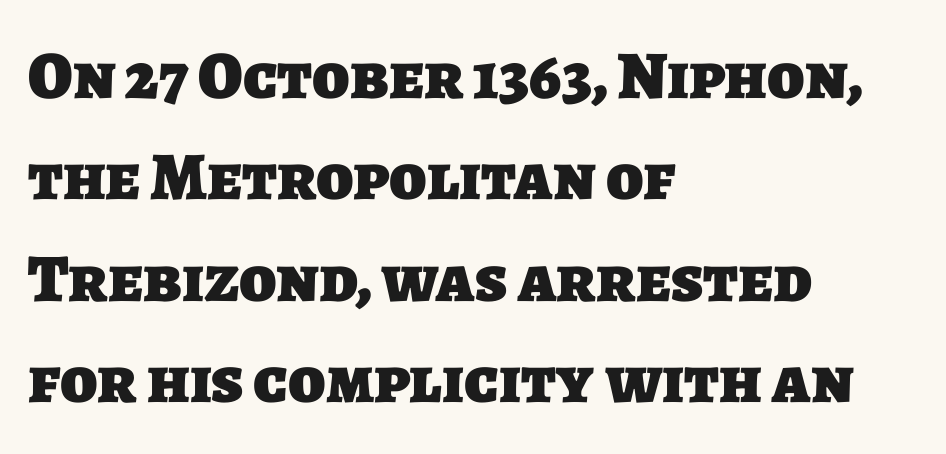
The image shows 68 px heavy sans-serif type; set left-aligned, normal line spacing (1.49x), normal letter spacing, not underlined; low stroke contrast and a large x-height.
